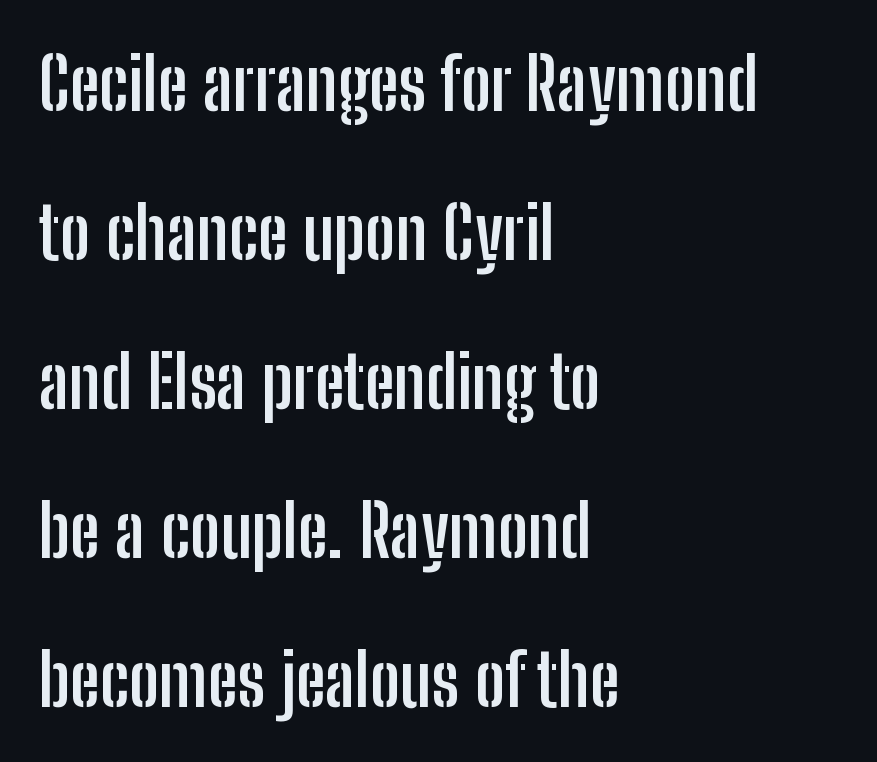
{"serif": "no", "italic": "no", "bold": "yes", "weight": "semibold", "width": "condensed", "stroke_contrast": "low", "x_height": "medium", "monospaced": "no", "underline": "no", "align": "left", "line_spacing": "loose", "line_spacing_ratio": 2.04, "letter_spacing": "normal", "letter_spacing_em": 0.0, "glyph_px": 73}
